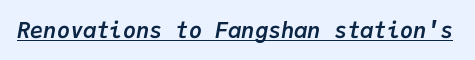
The image shows 22 px bold type, italic (leaning right); set normal letter spacing, underlined.
